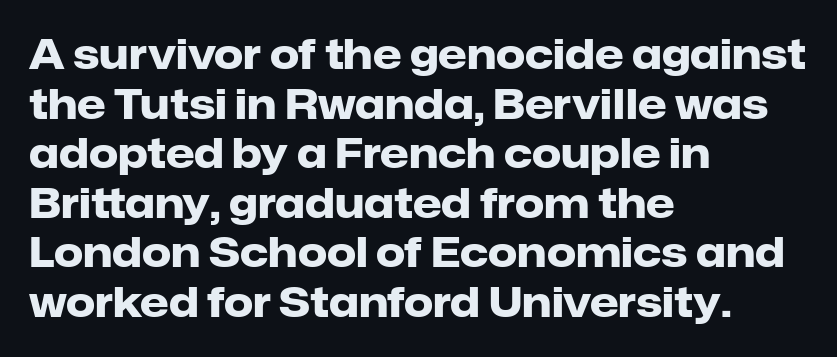
{"serif": "no", "italic": "no", "bold": "yes", "weight": "heavy", "width": "normal", "stroke_contrast": "low", "x_height": "medium", "monospaced": "no", "underline": "no", "align": "left", "line_spacing_ratio": 1.21, "letter_spacing": "normal", "letter_spacing_em": 0.0, "glyph_px": 41}
